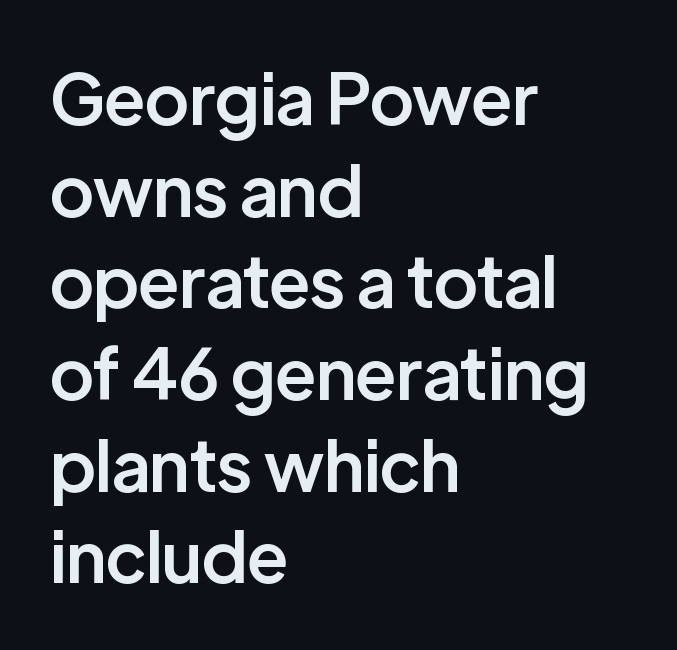
Q: Is the text bold? A: Semi-bold.
Q: Is the text italic (slanted)? A: No, it is upright.
Q: Is the typeface a serif or a sans-serif typeface? A: Sans-serif.
Q: Is the text underlined? A: No.
Q: How is the paragraph aligned? A: Left-aligned.
Q: Is the spacing between letters normal or unusually wide? A: Normal.
Q: Is the spacing between lines tight, normal or loose? A: Normal.
Q: Width (condensed, normal, or wide)? A: Normal.
Q: Stroke contrast? A: Low.
Q: x-height? A: Medium.
Q: Monospaced? A: No.
